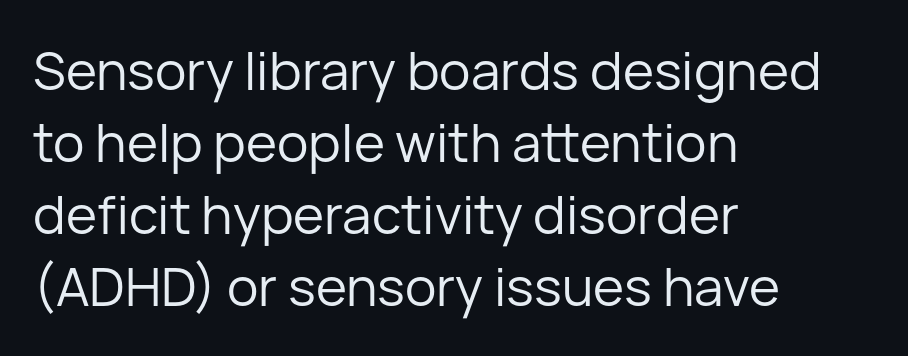
A roman cut, with each character standing at attention. Honestly, the letter spacing is just normal — you wouldn't notice it. Baseline-to-baseline distance is the conventional proportion of letter height. Unlike a traditional serif, this face leaves its strokes unadorned. Leftover space on each line is placed entirely after the last word. Here the designer chose a conventional face with non-uniform glyph widths.
